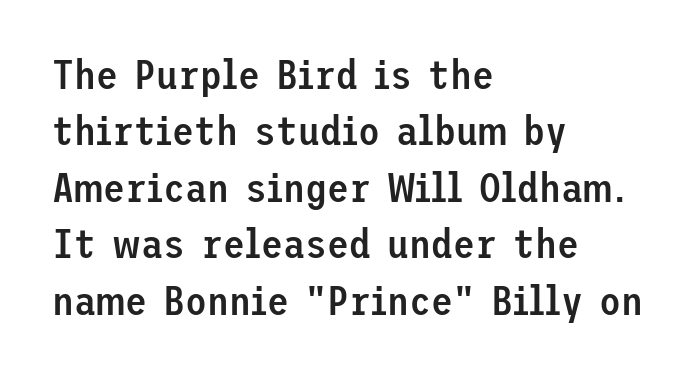
The rows are spaced the way most documents space them. Each word holds together tightly as a unit, with standard inter-letter gaps. Style check: upright. The specimen omits any rule beneath the text block's lines. Leftover space on each line is placed entirely after the last word. Each glyph is drawn with semibold strokes, heavier than normal yet not fully bold.
